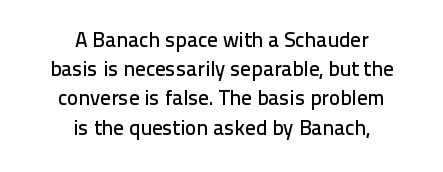
The image shows 21 px text type, upright; set centered, normal line spacing (1.39x), normal letter spacing, not underlined.
